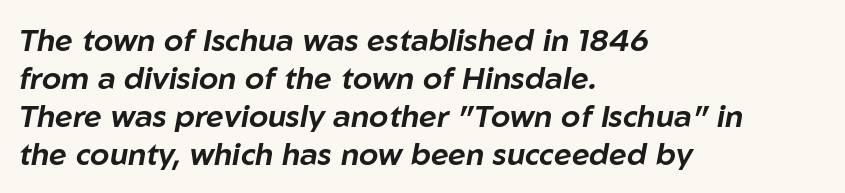
{"italic": "yes", "lean": "right", "slant_degrees": 10, "width": "normal", "stroke_contrast": "low", "x_height": "medium", "monospaced": "no", "underline": "no", "align": "left", "line_spacing_ratio": 1.23, "letter_spacing": "normal", "letter_spacing_em": 0.0, "glyph_px": 31}
